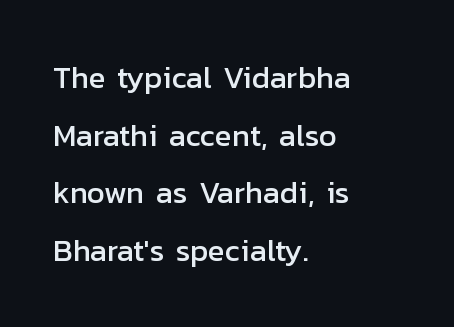
Q: Is the text italic (slanted)? A: No, it is upright.
Q: Is the typeface a serif or a sans-serif typeface? A: Sans-serif.
Q: Is the text underlined? A: No.
Q: How is the paragraph aligned? A: Left-aligned.
Q: Is the spacing between letters normal or unusually wide? A: Normal.
Q: Width (condensed, normal, or wide)? A: Normal.
Q: Stroke contrast? A: Low.
Q: x-height? A: Medium.
Q: Monospaced? A: No.
